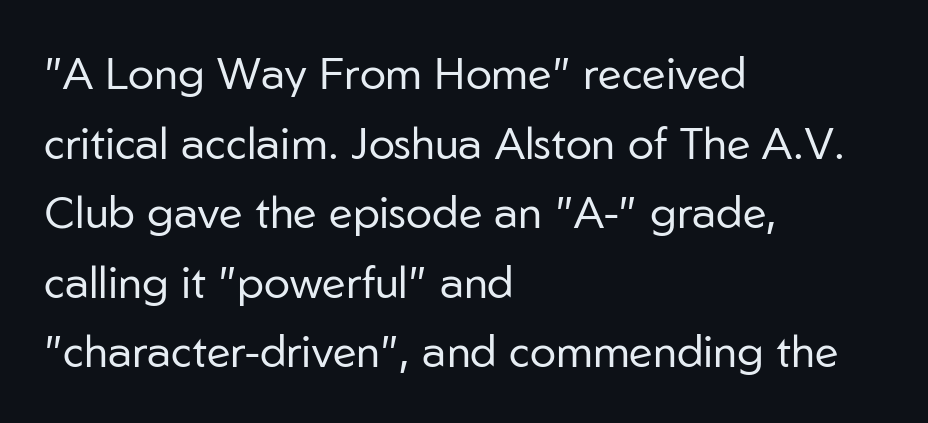
It's the straight-up-and-down kind of type. Examine the stroke ends and you'll find no serifs. Just letters on the line, the space beneath them empty. These lines keep a tight, regular rhythm from letter to letter.
